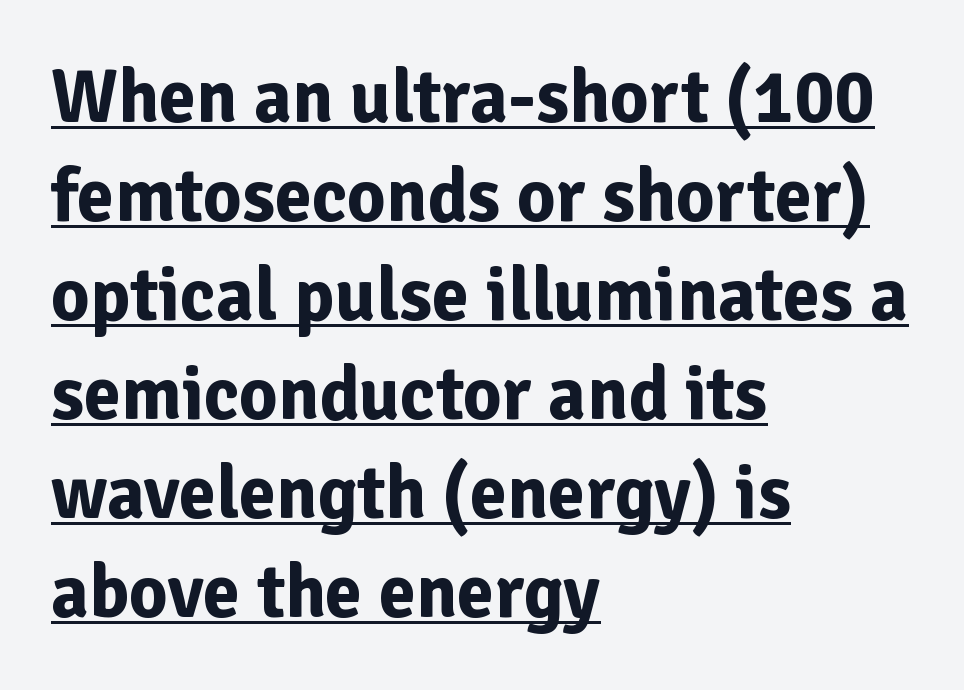
Q: Is the text bold? A: Yes.
Q: Is the text italic (slanted)? A: No, it is upright.
Q: Is the typeface a serif or a sans-serif typeface? A: Sans-serif.
Q: Is the text underlined? A: Yes.
Q: How is the paragraph aligned? A: Left-aligned.
Q: Is the spacing between letters normal or unusually wide? A: Normal.
Q: Is the spacing between lines tight, normal or loose? A: Normal.
Q: Width (condensed, normal, or wide)? A: Normal.
Q: Stroke contrast? A: Low.
Q: x-height? A: Medium.
Q: Monospaced? A: No.
